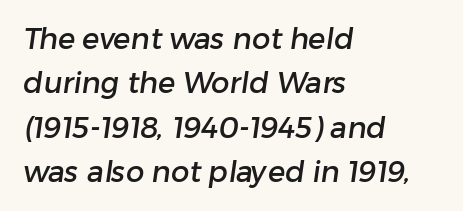
{"serif": "no", "width": "normal", "stroke_contrast": "low", "x_height": "medium", "monospaced": "no", "underline": "no", "align": "left", "line_spacing": "normal", "line_spacing_ratio": 1.53, "letter_spacing": "normal", "letter_spacing_em": 0.0, "glyph_px": 29}
